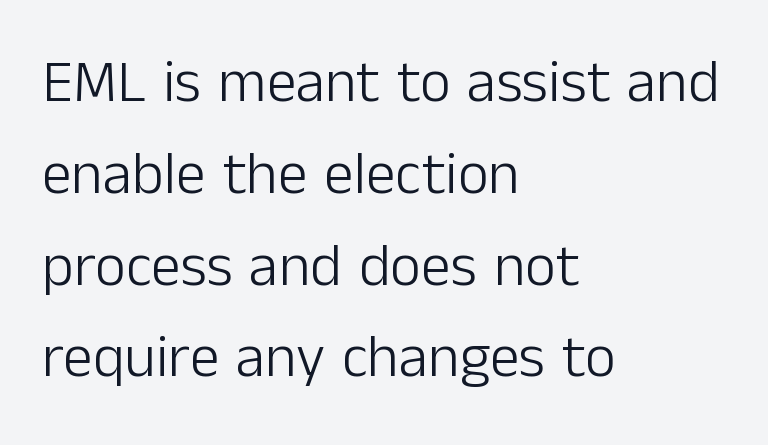
Q: Is the text bold? A: No.
Q: Is the text italic (slanted)? A: No, it is upright.
Q: Is the typeface a serif or a sans-serif typeface? A: Sans-serif.
Q: Is the text underlined? A: No.
Q: How is the paragraph aligned? A: Left-aligned.
Q: Is the spacing between letters normal or unusually wide? A: Normal.
Q: Is the spacing between lines tight, normal or loose? A: Normal.
Q: Width (condensed, normal, or wide)? A: Normal.
Q: Stroke contrast? A: Low.
Q: x-height? A: Medium.
Q: Monospaced? A: No.
